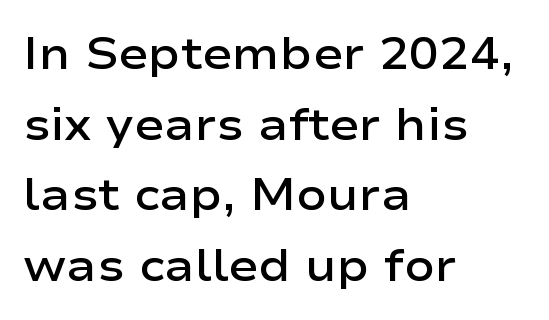
Does the weight exceed regular? Yes, but only to semibold. The passage shown stacks its lines at a standard gap. Horizontal alignment here is leftward, the default for most running prose. Tracking here is standard; glyphs follow each other at the usual distance. Underlining? Definitely not there. The designer went with a sans here, leaving each stem footless.
